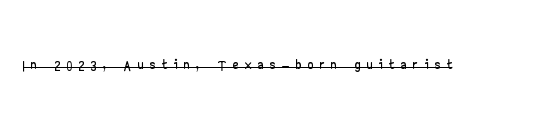
The letterforms stand isolated, each surrounded by extra space. The rendered words wear a rule along their underside. Upright lettering throughout.
